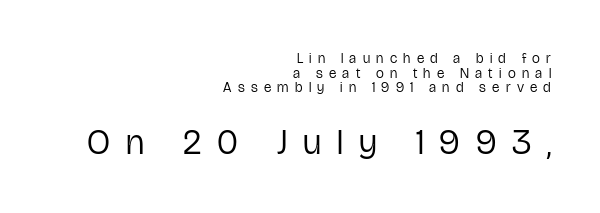
Q: Is the text bold? A: No.
Q: Is the text italic (slanted)? A: No, it is upright.
Q: Is the typeface a serif or a sans-serif typeface? A: Sans-serif.
Q: Is the text underlined? A: No.
Q: How is the paragraph aligned? A: Right-aligned.
Q: Is the spacing between letters normal or unusually wide? A: Unusually wide.
Q: Is the spacing between lines tight, normal or loose? A: Tight.
Q: Which block of text is set in a larger size, the first (top) or the second (bottom)? A: The second (bottom) one.
Q: Width (condensed, normal, or wide)? A: Condensed.
Q: Stroke contrast? A: Low.
Q: x-height? A: Medium.
Q: Monospaced? A: No.
